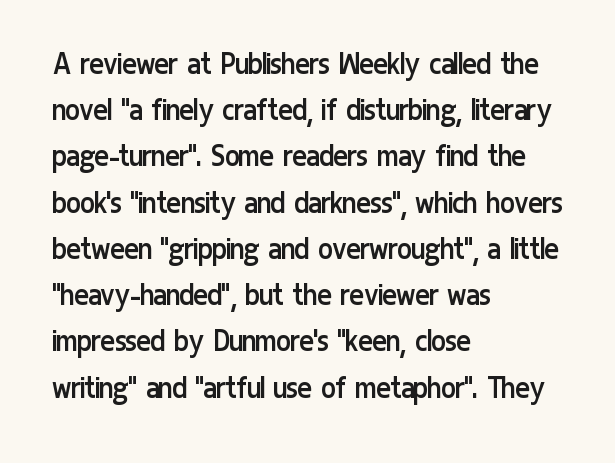
Q: Is the text bold? A: No.
Q: Is the text italic (slanted)? A: No, it is upright.
Q: Is the typeface a serif or a sans-serif typeface? A: Sans-serif.
Q: Is the text underlined? A: No.
Q: How is the paragraph aligned? A: Left-aligned.
Q: Is the spacing between letters normal or unusually wide? A: Normal.
Q: Is the spacing between lines tight, normal or loose? A: Normal.
Q: Width (condensed, normal, or wide)? A: Condensed.
Q: Stroke contrast? A: Low.
Q: x-height? A: Medium.
Q: Monospaced? A: No.
